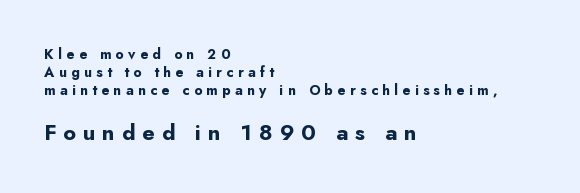
Descenders hang freely into open space. Which chunk is bigger? The second one — the bottom block dwarfs the top. Does the copy run flush right? No — it runs flush left. Leading matches the norm, producing a regular column. These lines carry a lot of weight — the face is fully bold. If you drew a line through each stem, it would be perfectly vertical.
